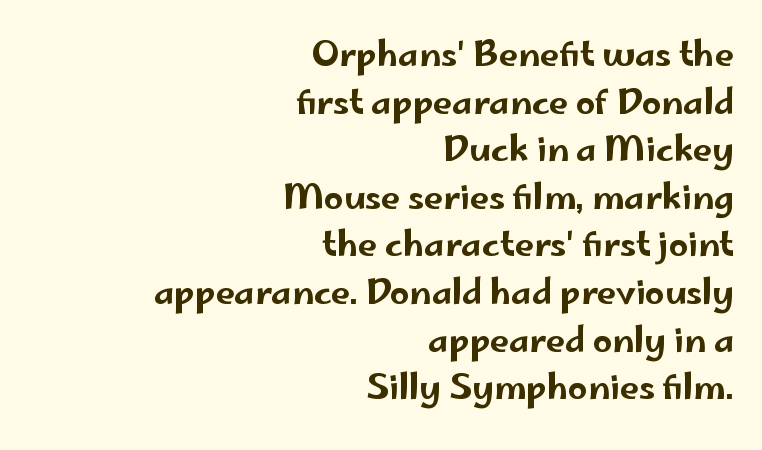
Spacing verdict: proportional, widths tailored to each character. Examine the stroke ends and you'll find no serifs. The line-height multiplier appears to be the usual default. The baseline area is clear.
